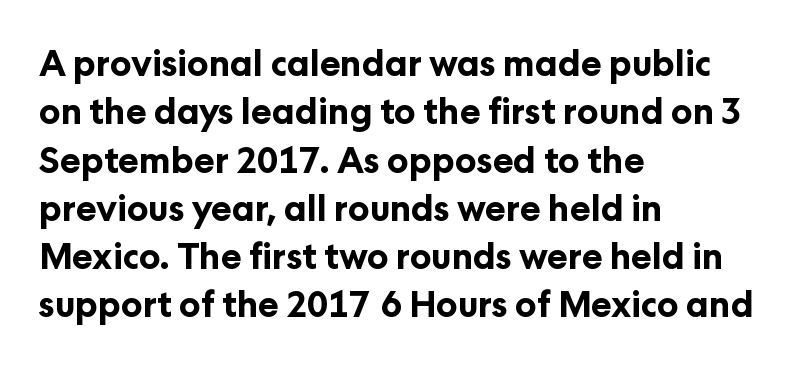
The image shows 35 px bold sans-serif type, upright; set left-aligned, normal line spacing (1.38x), normal letter spacing, not underlined; low stroke contrast and a medium x-height.
